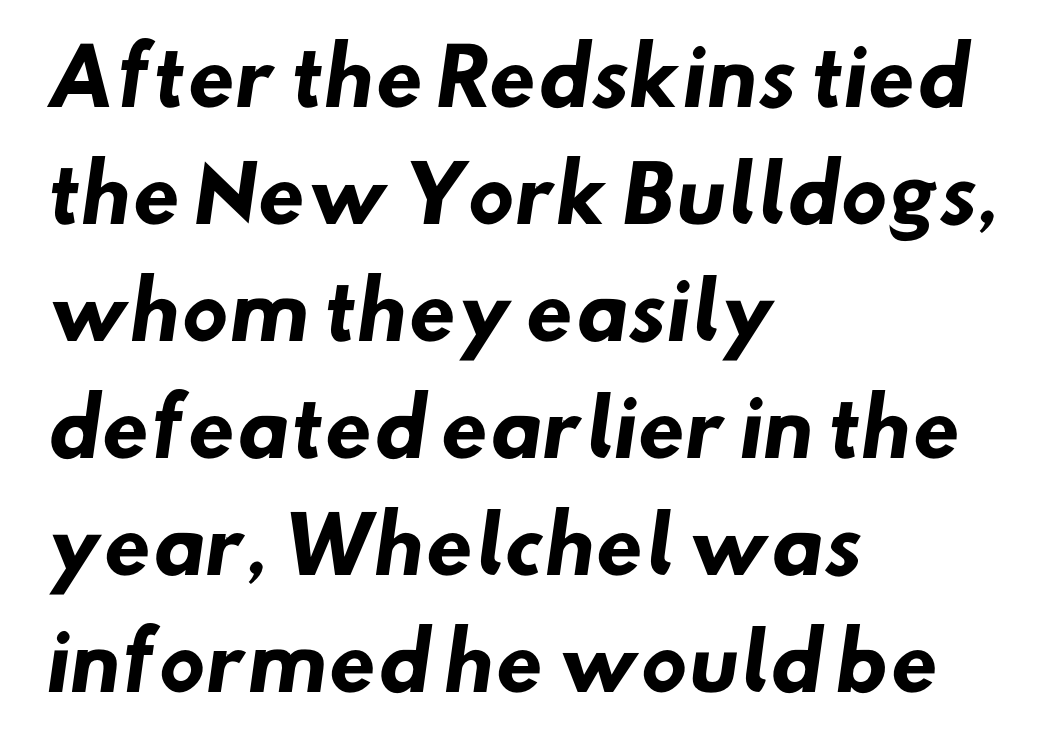
Q: Is the text bold? A: Yes.
Q: Is the typeface a serif or a sans-serif typeface? A: Sans-serif.
Q: Is the text underlined? A: No.
Q: How is the paragraph aligned? A: Left-aligned.
Q: Is the spacing between letters normal or unusually wide? A: Normal.
Q: Is the spacing between lines tight, normal or loose? A: Normal.
Q: Width (condensed, normal, or wide)? A: Normal.
Q: Stroke contrast? A: Low.
Q: x-height? A: Small.
Q: Monospaced? A: No.
